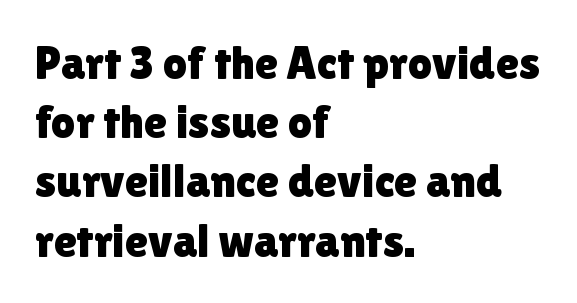
Q: Is the text italic (slanted)? A: No, it is upright.
Q: Is the typeface a serif or a sans-serif typeface? A: Sans-serif.
Q: Is the text underlined? A: No.
Q: How is the paragraph aligned? A: Left-aligned.
Q: Is the spacing between letters normal or unusually wide? A: Normal.
Q: Is the spacing between lines tight, normal or loose? A: Normal.
Q: Width (condensed, normal, or wide)? A: Normal.
Q: x-height? A: Medium.
Q: Monospaced? A: No.
